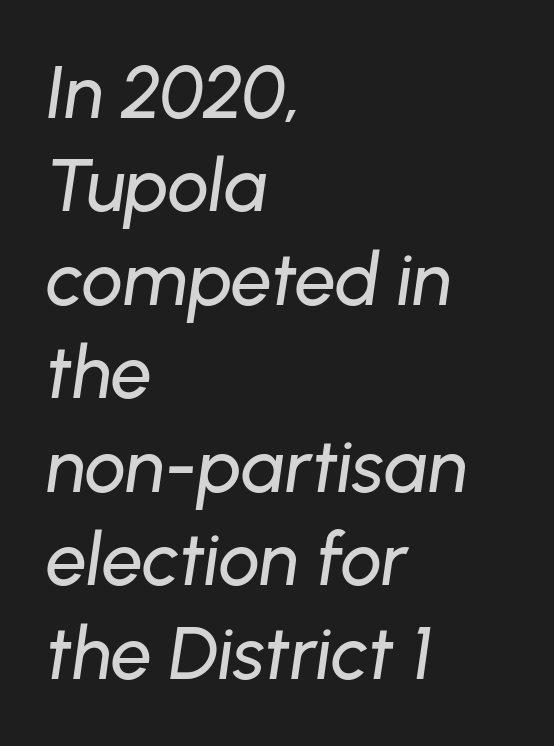
The image shows 73 px text type, italic (leaning right); set left-aligned, normal line spacing (1.28x), normal letter spacing, not underlined; low stroke contrast and a medium x-height.
